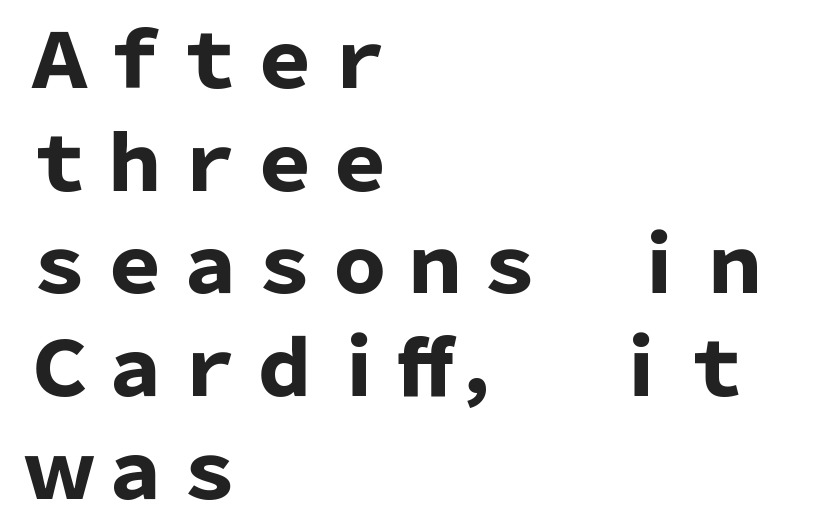
Short and long lines alike share a common starting point at left. The rendering shows plain stroke endings on the letterforms — a sans-serif design. Vertical strokes here are truly vertical. Underline: absent. The block of text has a typical density, with ordinary space between rows. Strong, thick strokes mark this as bold type.
